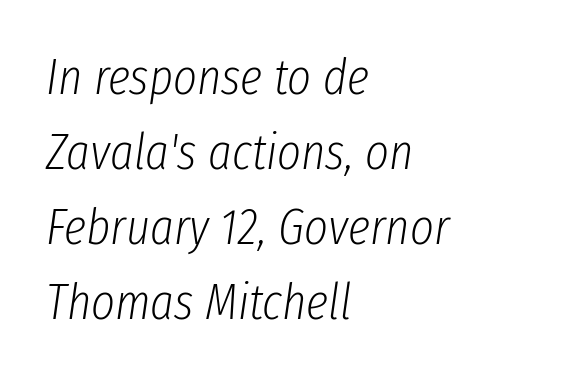
The image shows 51 px light, condensed type, italic (leaning right); set left-aligned, normal line spacing (1.47x), normal letter spacing, not underlined; low stroke contrast and a medium x-height.
